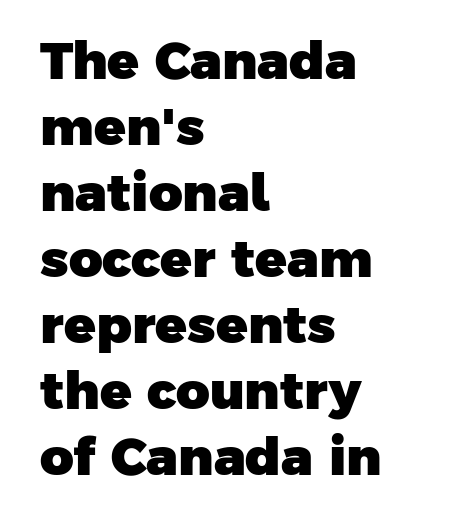
Q: Is the text bold? A: Yes.
Q: Is the typeface a serif or a sans-serif typeface? A: Sans-serif.
Q: Is the text underlined? A: No.
Q: How is the paragraph aligned? A: Left-aligned.
Q: Is the spacing between letters normal or unusually wide? A: Normal.
Q: Is the spacing between lines tight, normal or loose? A: Normal.
Q: Width (condensed, normal, or wide)? A: Normal.
Q: Stroke contrast? A: Low.
Q: x-height? A: Medium.
Q: Monospaced? A: No.
